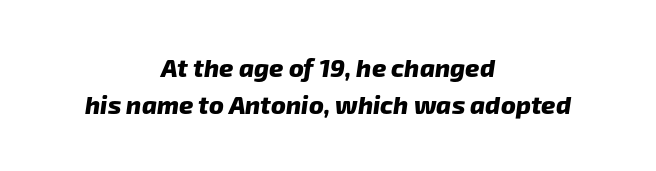
Q: Is the text bold? A: Yes.
Q: Is the text underlined? A: No.
Q: How is the paragraph aligned? A: Centered.
Q: Is the spacing between letters normal or unusually wide? A: Normal.
Q: Is the spacing between lines tight, normal or loose? A: Normal.
